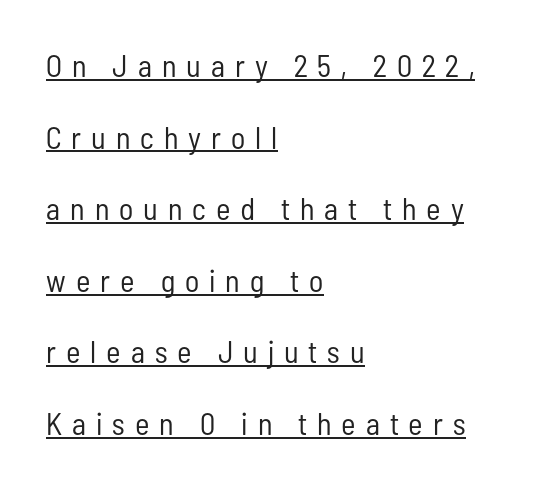
The image shows 31 px regular-weight, condensed sans-serif type, upright; set left-aligned, loose line spacing (2.31x), unusually wide letter spacing (+0.32 em), underlined; low stroke contrast and a medium x-height.
